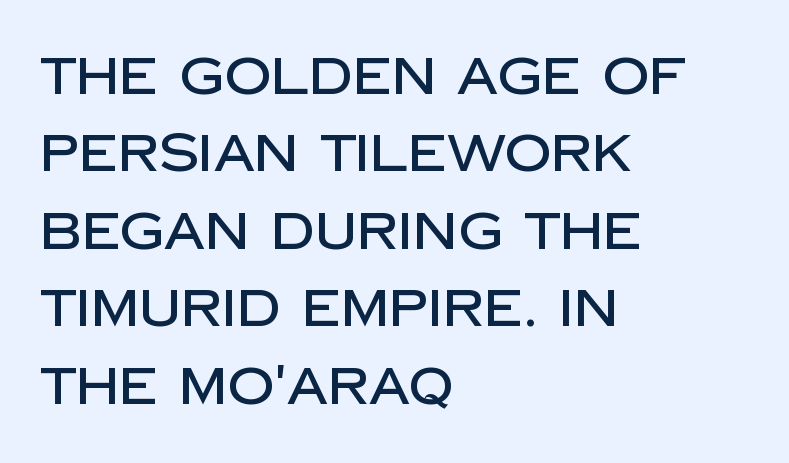
{"serif": "no", "italic": "no", "width": "normal", "stroke_contrast": "low", "x_height": "large", "monospaced": "no", "underline": "no", "align": "left", "line_spacing": "normal", "line_spacing_ratio": 1.49, "letter_spacing": "normal", "letter_spacing_em": 0.0, "glyph_px": 52}
